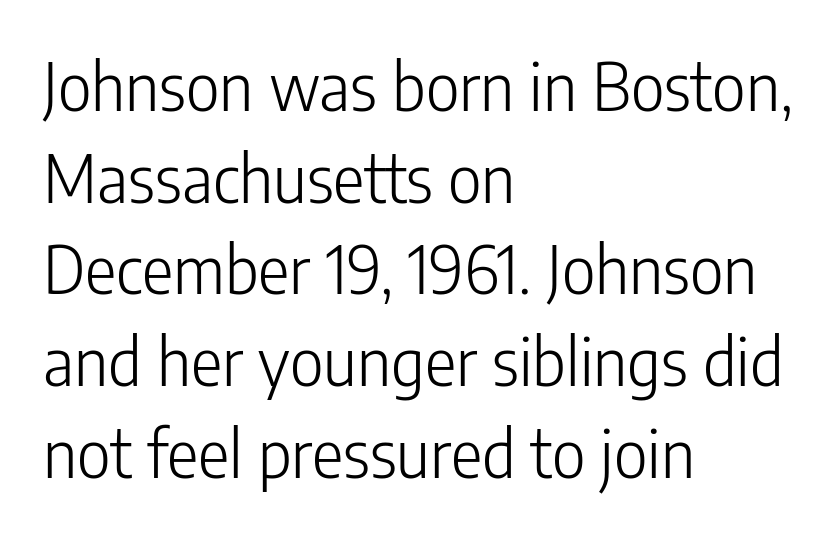
The designer went with a sans here, leaving each stem footless. Rule under the text: the space is simply empty. Does the lettering tilt? It doesn't — this is upright. The tracking reads as untouched default to a designer's eye. Line starts are locked; line ends wander. The vertical gap from one line to the next is medium.
